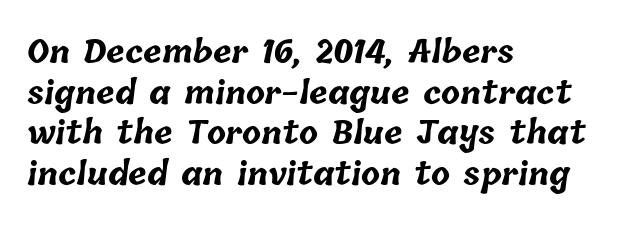
The image shows 31 px bold type; set left-aligned, normal line spacing (1.31x), normal letter spacing, not underlined; low stroke contrast and a medium x-height.
